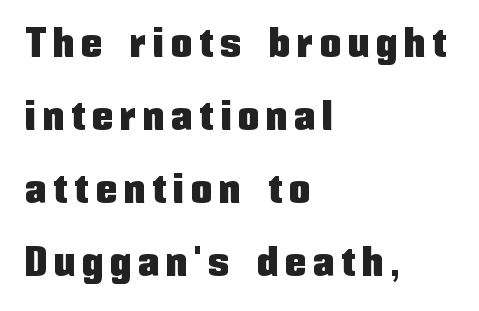
{"serif": "no", "italic": "no", "width": "condensed", "stroke_contrast": "low", "x_height": "medium", "monospaced": "no", "underline": "no", "align": "left", "line_spacing_ratio": 1.78, "glyph_px": 41}
